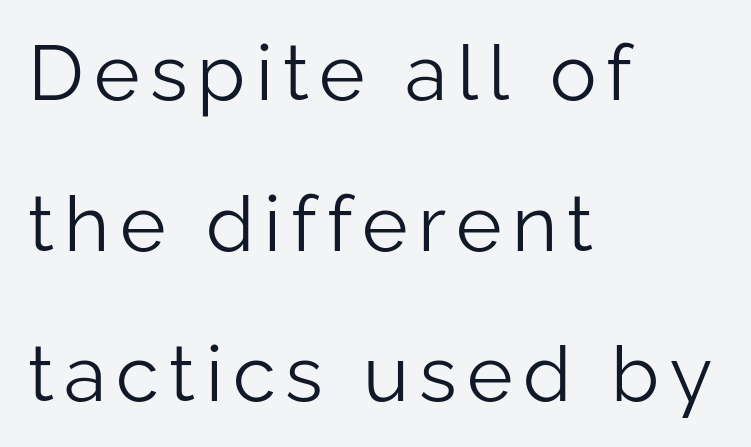
The image shows 78 px light sans-serif type, upright; set left-aligned, loose line spacing (1.93x), not underlined; low stroke contrast and a medium x-height.
